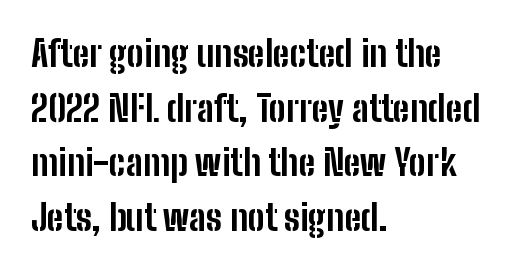
Q: Is the text bold? A: Yes.
Q: Is the text italic (slanted)? A: No, it is upright.
Q: Is the typeface a serif or a sans-serif typeface? A: Sans-serif.
Q: Is the text underlined? A: No.
Q: How is the paragraph aligned? A: Left-aligned.
Q: Is the spacing between letters normal or unusually wide? A: Normal.
Q: Is the spacing between lines tight, normal or loose? A: Normal.
Q: Width (condensed, normal, or wide)? A: Condensed.
Q: Stroke contrast? A: Low.
Q: x-height? A: Medium.
Q: Monospaced? A: No.
